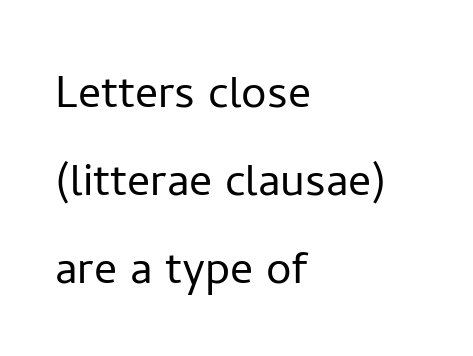
The image shows 57 px light sans-serif type, upright; set left-aligned, normal line spacing (1.54x), normal letter spacing, not underlined; low stroke contrast and a medium x-height.
